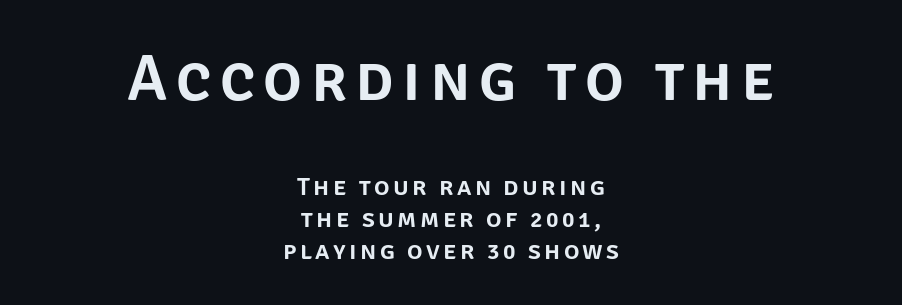
Q: Is the text italic (slanted)? A: No, it is upright.
Q: Is the typeface a serif or a sans-serif typeface? A: Sans-serif.
Q: Is the text underlined? A: No.
Q: How is the paragraph aligned? A: Centered.
Q: Which block of text is set in a larger size, the first (top) or the second (bottom)? A: The first (top) one.
Q: Width (condensed, normal, or wide)? A: Normal.
Q: Stroke contrast? A: Low.
Q: x-height? A: Large.
Q: Monospaced? A: No.
